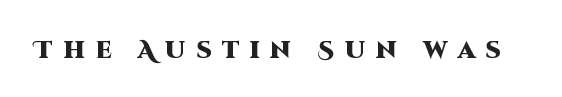
Q: Is the text bold? A: Yes.
Q: Is the text italic (slanted)? A: No, it is upright.
Q: Is the text underlined? A: No.
Q: Is the spacing between letters normal or unusually wide? A: Unusually wide.
